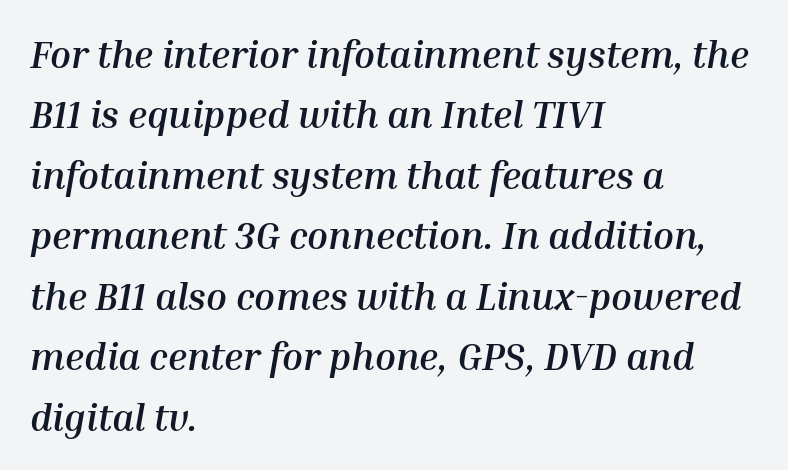
Caption: bold face, heavy strokes. A typesetter would call this zero additional tracking. Slant detected: the letters are inclined. Successive baselines arrive at the customary interval.
